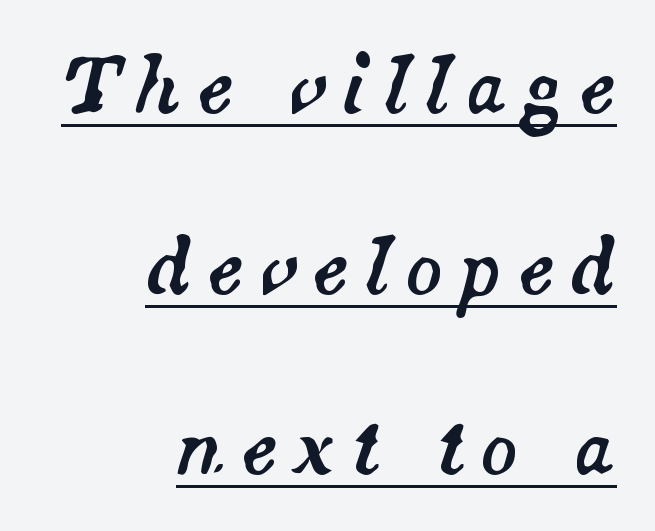
Q: Is the text italic (slanted)? A: Yes, it leans right by about 14 degrees.
Q: Is the text underlined? A: Yes.
Q: How is the paragraph aligned? A: Right-aligned.
Q: Is the spacing between letters normal or unusually wide? A: Unusually wide.
Q: Is the spacing between lines tight, normal or loose? A: Loose.
Q: Width (condensed, normal, or wide)? A: Normal.
Q: Stroke contrast? A: Medium.
Q: x-height? A: Small.
Q: Monospaced? A: No.
